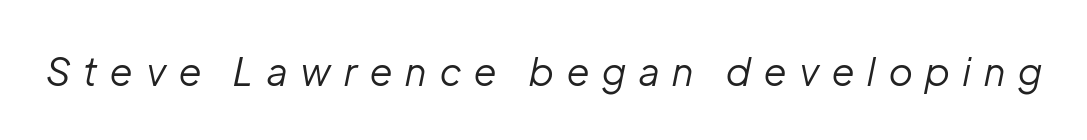
Q: Is the text bold? A: No.
Q: Is the text italic (slanted)? A: Yes, it leans right by about 12 degrees.
Q: Is the text underlined? A: No.
Q: Is the spacing between letters normal or unusually wide? A: Unusually wide.
Q: Width (condensed, normal, or wide)? A: Normal.
Q: Stroke contrast? A: Low.
Q: x-height? A: Medium.
Q: Monospaced? A: No.
